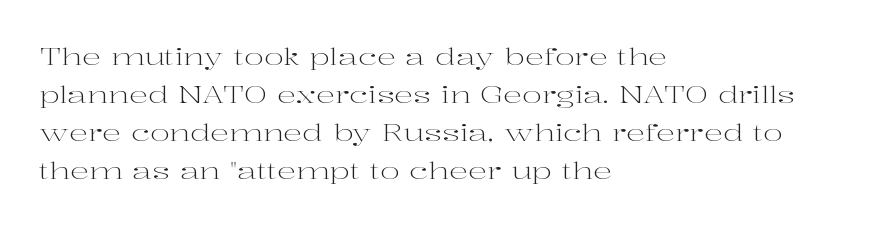
{"italic": "no", "bold": "no", "underline": "no", "align": "left", "line_spacing": "normal", "line_spacing_ratio": 1.58, "letter_spacing": "normal", "letter_spacing_em": 0.0, "glyph_px": 24}
